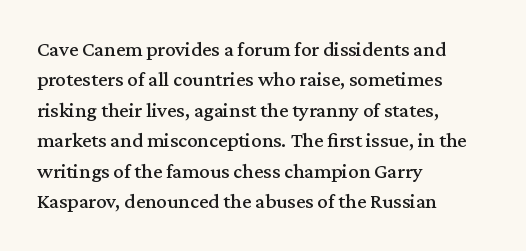
A bare baseline throughout the passage. This rendering uses left alignment, leaving the right contour irregular. Vertical strokes here are truly vertical. Glyph-to-glyph distance matches everyday printed text. If you measured baseline to baseline, you'd find a middling distance.
